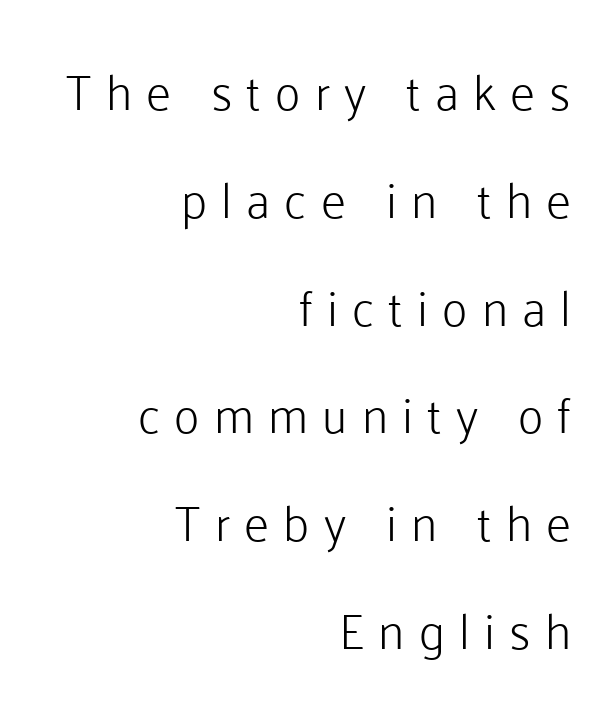
The image shows 49 px light sans-serif type, upright; set right-aligned, loose line spacing (2.2x), unusually wide letter spacing (+0.29 em), not underlined; low stroke contrast and a medium x-height.
